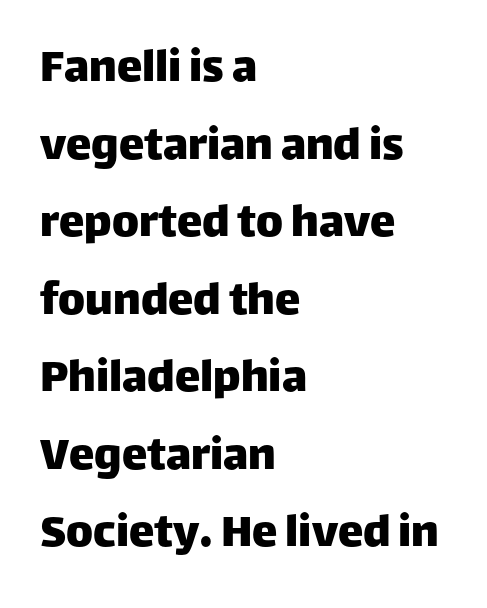
Q: Is the text italic (slanted)? A: No, it is upright.
Q: Is the typeface a serif or a sans-serif typeface? A: Sans-serif.
Q: Is the text underlined? A: No.
Q: How is the paragraph aligned? A: Left-aligned.
Q: Is the spacing between letters normal or unusually wide? A: Normal.
Q: Is the spacing between lines tight, normal or loose? A: Normal.
Q: Width (condensed, normal, or wide)? A: Normal.
Q: Stroke contrast? A: Low.
Q: x-height? A: Large.
Q: Monospaced? A: No.
